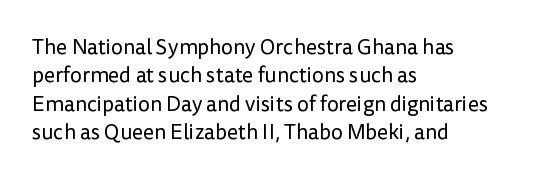
Evenly set lines give the paragraph a standard silhouette. Students, note that the glyphs here touch the page at normal intervals. In terms of posture, this sample is upright. Typeset ragged right — the left edge is the straight one.
